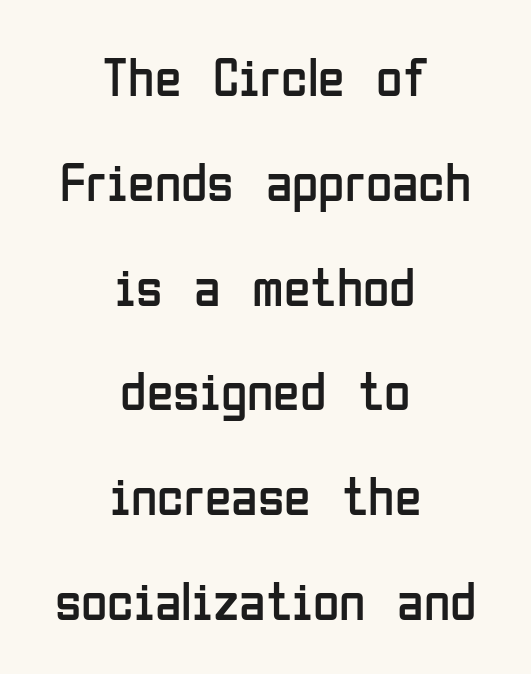
Q: Is the text bold? A: No.
Q: Is the text italic (slanted)? A: No, it is upright.
Q: Is the typeface a serif or a sans-serif typeface? A: Sans-serif.
Q: Is the text underlined? A: No.
Q: How is the paragraph aligned? A: Centered.
Q: Is the spacing between letters normal or unusually wide? A: Normal.
Q: Is the spacing between lines tight, normal or loose? A: Loose.
Q: Width (condensed, normal, or wide)? A: Condensed.
Q: Stroke contrast? A: Low.
Q: x-height? A: Medium.
Q: Monospaced? A: No.
